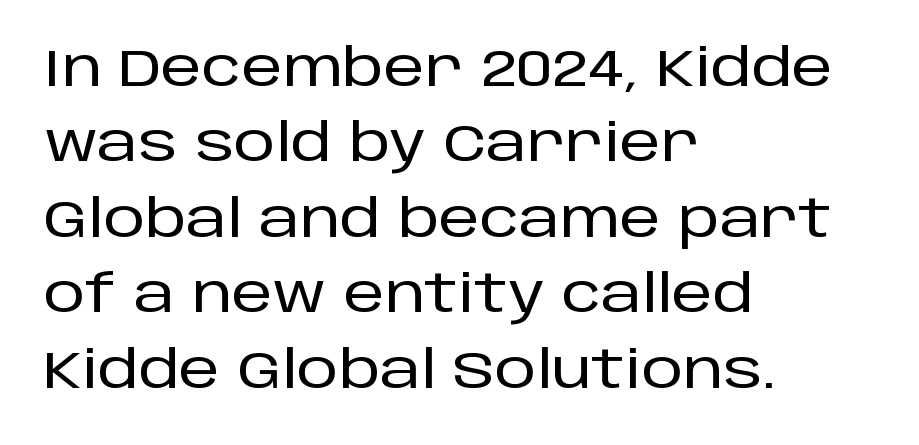
Ascenders rise straight up at ninety degrees. The vertical gap from one line to the next is medium. Are there feet on the stems? There aren't — it's a sans. The text block is weighted toward the left margin, trailing off unevenly rightward. The face used here is proportionally spaced, like ordinary book or web type. Plain, unruled lines of type.
